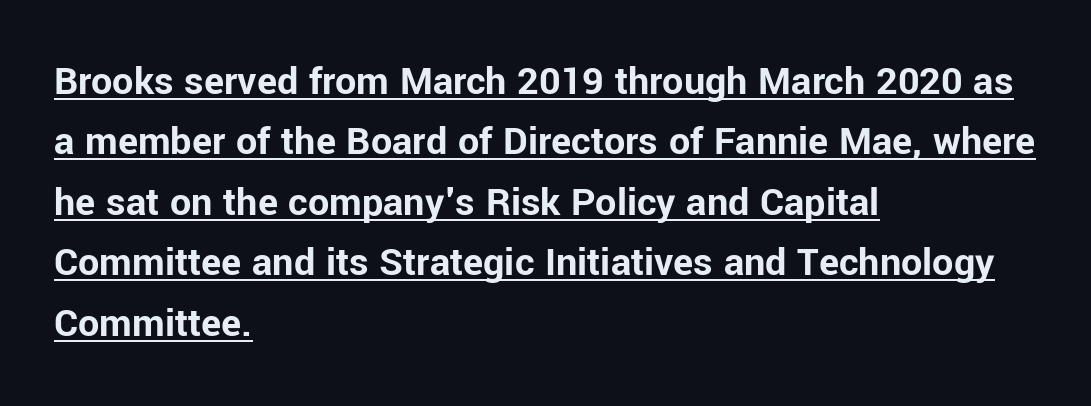
Italic? Not at all — the glyphs are vertical. This sample is left-justified, so line endings fall wherever the words run out. The type family on display is of the sans-serif kind. Is there an underline? Yes — a line sits under the letters. This sample keeps an unexceptional amount of space between lines.
